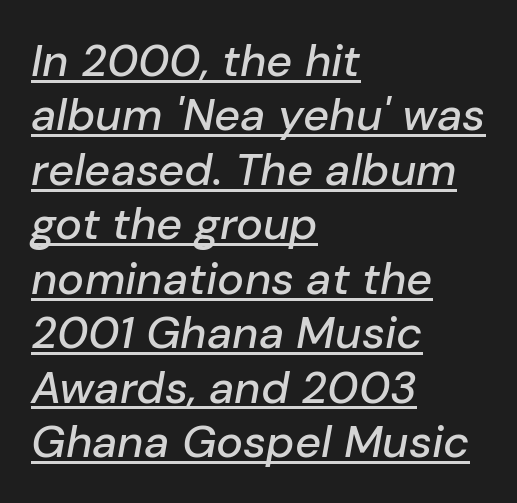
Designer's note — italics engaged. Leftover space on each line is placed entirely after the last word. Default kerning and tracking; the words read as compact shapes. A baseline rule has been typeset under these characters. This sample has the flowing, uneven cadence of proportional lettering.
